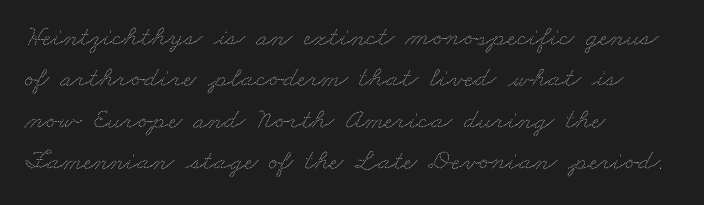
The passage shown stacks its lines at a standard gap. Glance below the letters and you will spot only blank space. Horizontal alignment here is leftward, the default for most running prose. Think of a printed novel: that variable character pitch is what you see here. The horizontal fit of the characters is conventional and even.
